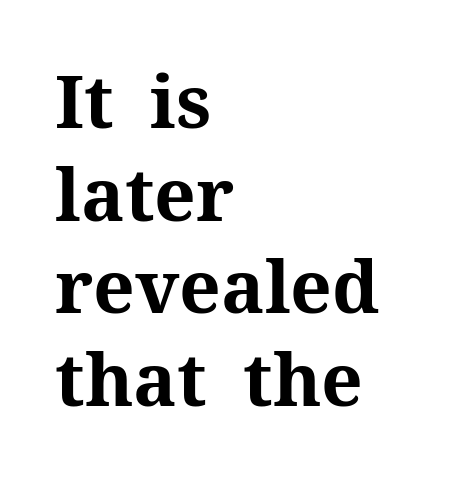
The image shows 73 px bold serif type, upright; set left-aligned, normal line spacing (1.27x), normal letter spacing, not underlined; medium stroke contrast and a medium x-height.
